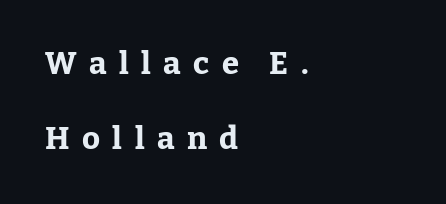
You could not count columns in this text — the font is proportionally spaced. Quick note: underline off. A great deal of white space separates one row of letters from the next. The letterforms stand isolated, each surrounded by extra space.
